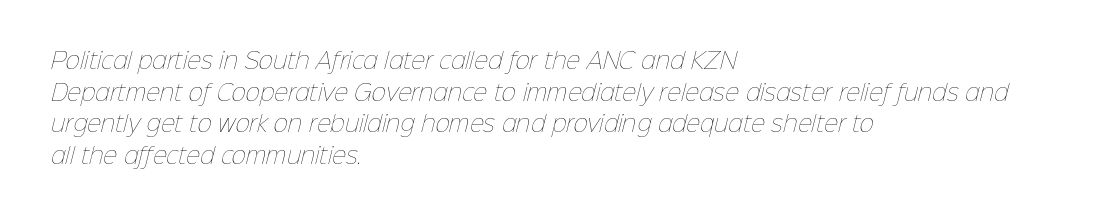
{"bold": "no", "underline": "no", "align": "left", "line_spacing": "normal", "line_spacing_ratio": 1.44, "letter_spacing": "normal", "letter_spacing_em": 0.0, "glyph_px": 22}
